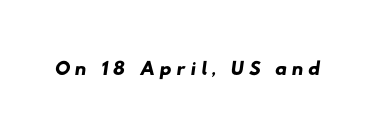
{"serif": "no", "width": "wide", "stroke_contrast": "low", "x_height": "small", "monospaced": "no", "underline": "no", "glyph_px": 30}
